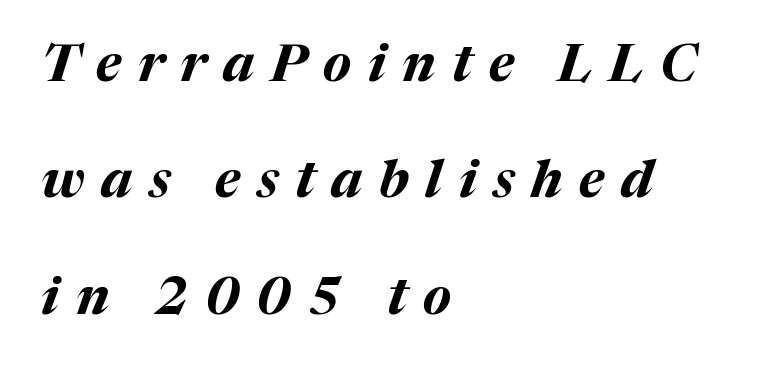
{"italic": "yes", "lean": "right", "slant_degrees": 17, "bold": "yes", "weight": "bold", "width": "normal", "stroke_contrast": "medium", "x_height": "medium", "monospaced": "no", "underline": "no", "align": "left", "line_spacing": "loose", "line_spacing_ratio": 2.24, "letter_spacing": "wide", "letter_spacing_em": 0.32, "glyph_px": 52}
